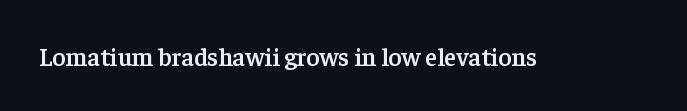
Q: Is the text bold? A: Semi-bold.
Q: Is the text italic (slanted)? A: No, it is upright.
Q: Is the text underlined? A: No.
Q: Is the spacing between letters normal or unusually wide? A: Normal.
